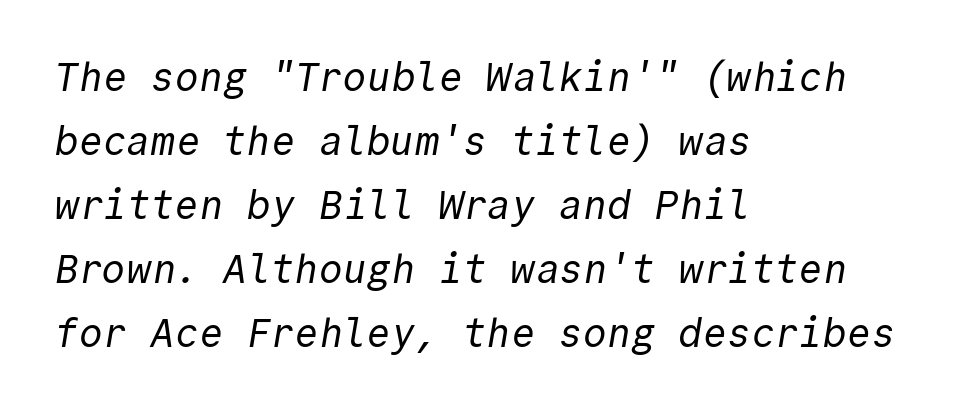
The image shows 40 px regular-weight sans-serif type, monospaced; set left-aligned, normal line spacing (1.6x), normal letter spacing, not underlined; a medium x-height.
